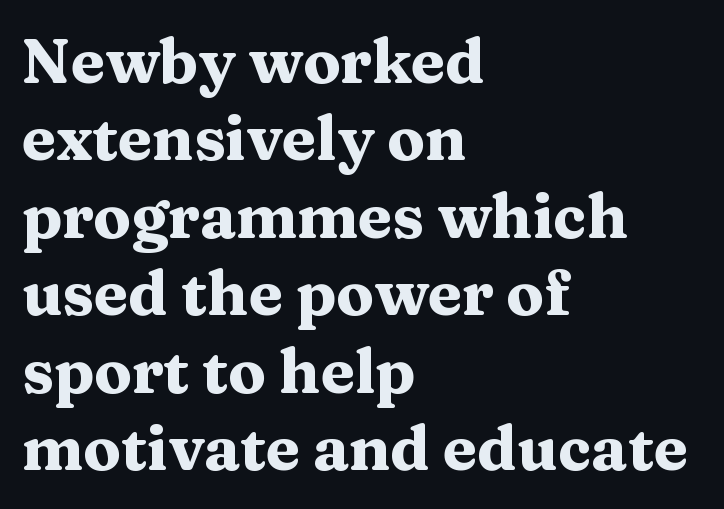
{"serif": "yes", "italic": "no", "bold": "yes", "weight": "heavy", "width": "wide", "stroke_contrast": "medium", "x_height": "medium", "monospaced": "no", "underline": "no", "align": "left", "line_spacing": "normal", "line_spacing_ratio": 1.25, "letter_spacing": "normal", "letter_spacing_em": 0.0, "glyph_px": 62}
